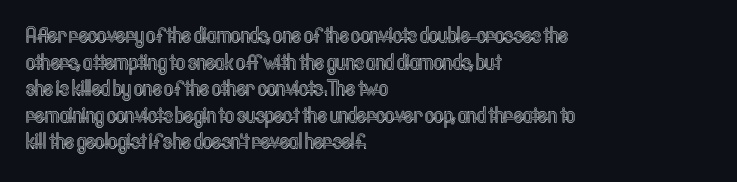
Q: Is the text italic (slanted)? A: No, it is upright.
Q: Is the text underlined? A: No.
Q: How is the paragraph aligned? A: Left-aligned.
Q: Is the spacing between letters normal or unusually wide? A: Normal.
